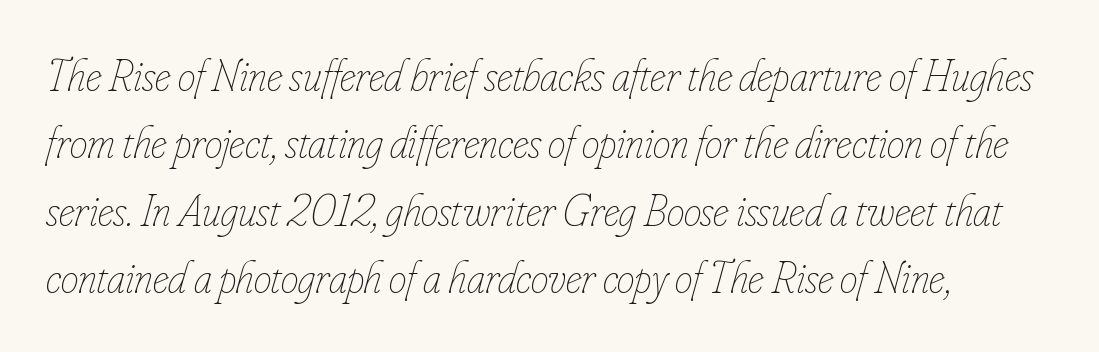
The image shows 45 px thin, condensed type, italic (leaning right); set left-aligned, normal line spacing (1.5x), normal letter spacing, not underlined; low stroke contrast and a small x-height.
